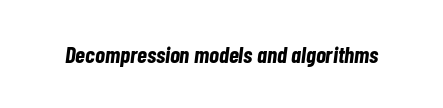
Q: Is the text bold? A: Yes.
Q: Is the text italic (slanted)? A: Yes, it leans right by about 7 degrees.
Q: Is the text underlined? A: No.
Q: Is the spacing between letters normal or unusually wide? A: Normal.
